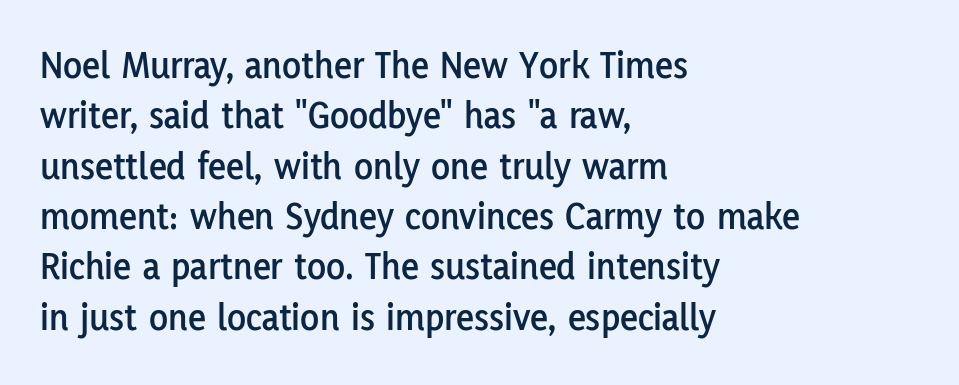
{"serif": "no", "italic": "no", "width": "normal", "stroke_contrast": "low", "x_height": "medium", "monospaced": "no", "underline": "no", "align": "left", "line_spacing": "normal", "line_spacing_ratio": 1.29, "letter_spacing": "normal", "letter_spacing_em": 0.0, "glyph_px": 39}
